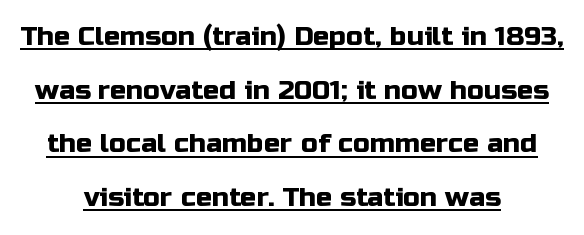
Q: Is the text italic (slanted)? A: No, it is upright.
Q: Is the text underlined? A: Yes.
Q: How is the paragraph aligned? A: Centered.
Q: Is the spacing between letters normal or unusually wide? A: Normal.
Q: Is the spacing between lines tight, normal or loose? A: Loose.
